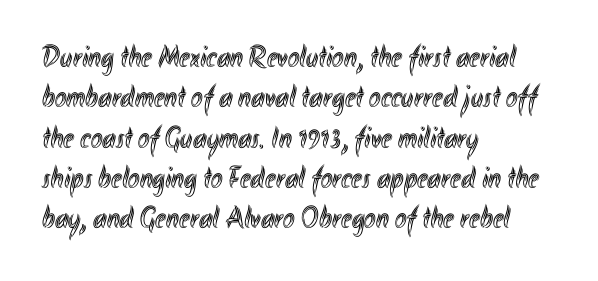
The image shows 31 px condensed type; set left-aligned, normal line spacing (1.3x), normal letter spacing, not underlined; a small x-height.
